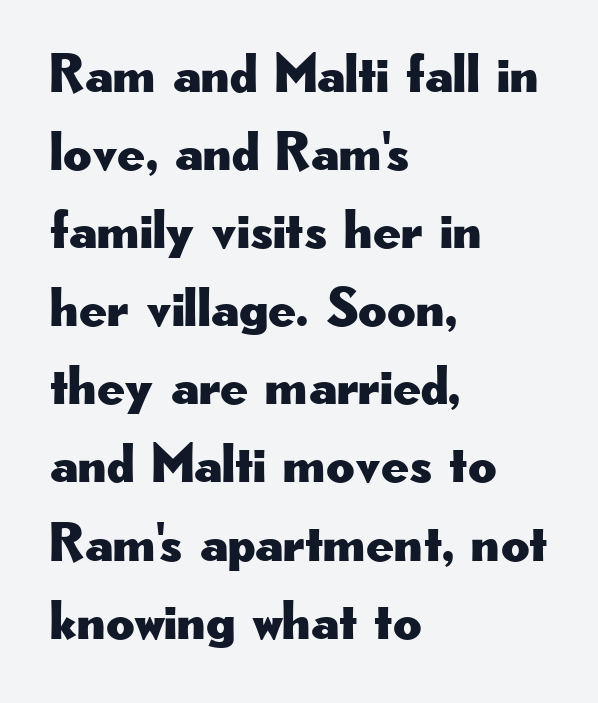
The image shows 55 px wide sans-serif type, upright; set left-aligned, normal line spacing (1.42x), normal letter spacing, not underlined; low stroke contrast and a small x-height.
